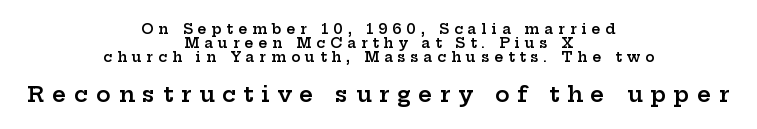
{"italic": "no", "bold": "semi", "underline": "no", "align": "center", "line_spacing": "tight", "line_spacing_ratio": 1.01, "letter_spacing": "wide", "letter_spacing_em": 0.35, "larger_block": "second", "size_ratio": 1.57, "glyph_px": 22}
